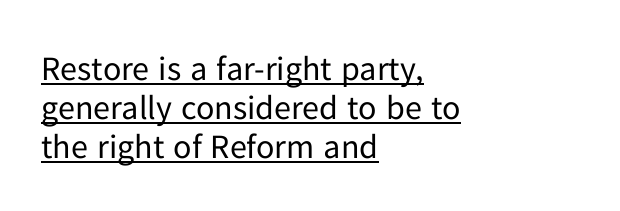
Nothing sits at the stroke ends, so this counts as sans-serif. Does a line run under the words? Yes, clearly. Varying glyph widths throughout — classic text-font behaviour. The lines are quadded left.
